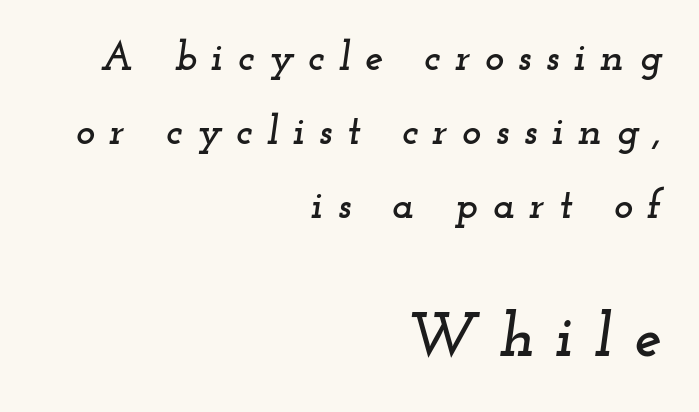
Just letters on the line, the space beneath them empty. Layout note: lines flush right. Tracking value appears strongly positive — letters spread wide. If you drew a line through each stem, it would be angled.
